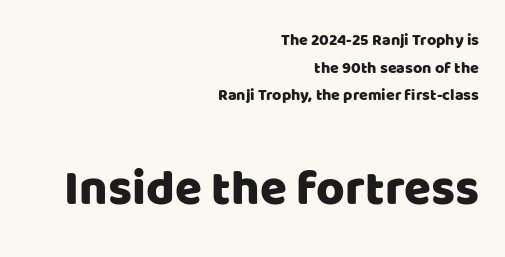
{"serif": "no", "italic": "no", "width": "normal", "stroke_contrast": "low", "x_height": "large", "monospaced": "no", "underline": "no", "align": "right", "line_spacing_ratio": 1.72, "letter_spacing": "normal", "letter_spacing_em": 0.0, "larger_block": "second", "size_ratio": 3.06, "glyph_px": 49}
